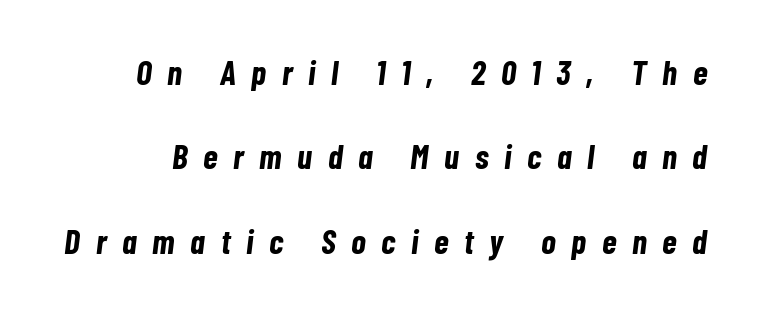
Heft: maximum for text — a bold. Honestly, the letter spacing is so wide it's the main thing you notice. This block would shrink considerably if given ordinary leading; it's expanded now. These lines were composed using italics. The zone under the glyphs is completely vacant.
